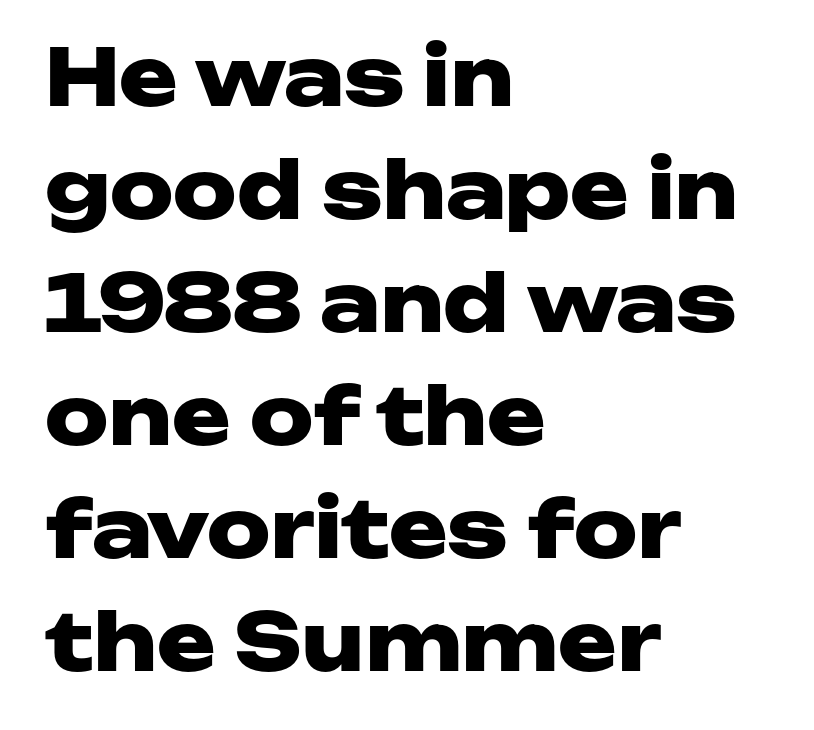
The image shows 79 px heavy, wide sans-serif type, upright; set left-aligned, normal line spacing (1.43x), normal letter spacing, not underlined; low stroke contrast and a medium x-height.
